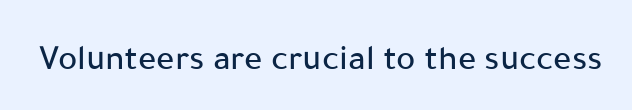
You could not count columns in this text — the font is proportionally spaced. This is roman type, the default non-slanted kind. Short note: letters normally spaced. Clear beneath every line of the passage. Font category for this specimen: sans-serif.
